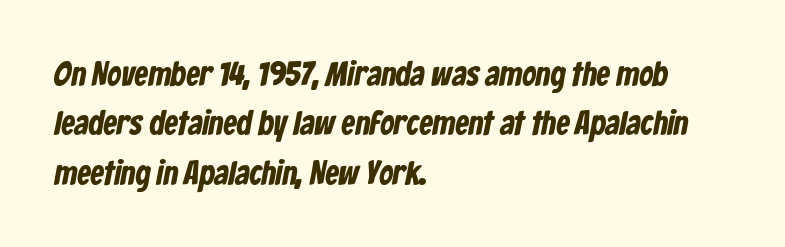
Q: Is the text bold? A: Yes.
Q: Is the typeface a serif or a sans-serif typeface? A: Sans-serif.
Q: Is the text underlined? A: No.
Q: How is the paragraph aligned? A: Left-aligned.
Q: Is the spacing between letters normal or unusually wide? A: Normal.
Q: Is the spacing between lines tight, normal or loose? A: Normal.
Q: Width (condensed, normal, or wide)? A: Condensed.
Q: Stroke contrast? A: Low.
Q: x-height? A: Medium.
Q: Monospaced? A: No.
